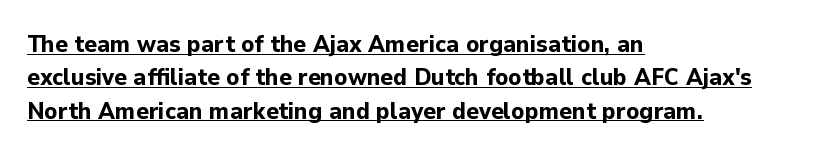
Q: Is the text bold? A: Yes.
Q: Is the text italic (slanted)? A: No, it is upright.
Q: Is the text underlined? A: Yes.
Q: How is the paragraph aligned? A: Left-aligned.
Q: Is the spacing between letters normal or unusually wide? A: Normal.
Q: Is the spacing between lines tight, normal or loose? A: Normal.
